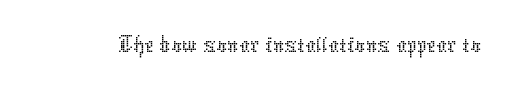
Q: Is the text bold? A: No.
Q: Is the text italic (slanted)? A: No, it is upright.
Q: Is the text underlined? A: No.
Q: Is the spacing between letters normal or unusually wide? A: Normal.
Q: Width (condensed, normal, or wide)? A: Normal.
Q: Stroke contrast? A: Low.
Q: x-height? A: Medium.
Q: Monospaced? A: No.
